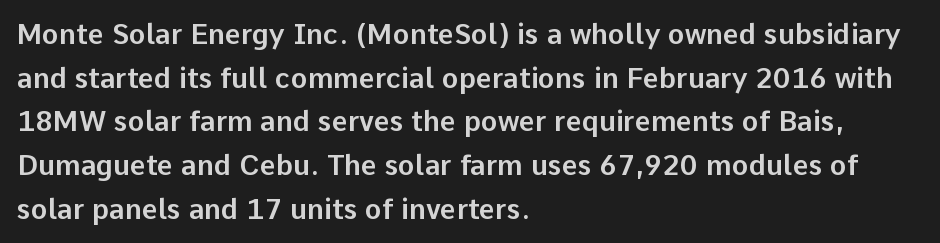
Q: Is the text italic (slanted)? A: No, it is upright.
Q: Is the typeface a serif or a sans-serif typeface? A: Sans-serif.
Q: Is the text underlined? A: No.
Q: How is the paragraph aligned? A: Left-aligned.
Q: Is the spacing between letters normal or unusually wide? A: Normal.
Q: Is the spacing between lines tight, normal or loose? A: Normal.
Q: Width (condensed, normal, or wide)? A: Normal.
Q: Stroke contrast? A: Low.
Q: x-height? A: Medium.
Q: Monospaced? A: No.
